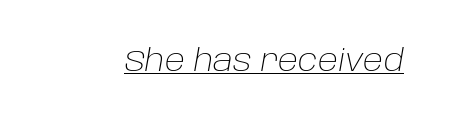
The letters advance in unequal steps, a hallmark of proportional type. Notice how the stems are inclined rather than vertical — that's the hallmark of italics. The lettering is marked with a stroke running underneath it. No extra ink here — the face is not bold.
